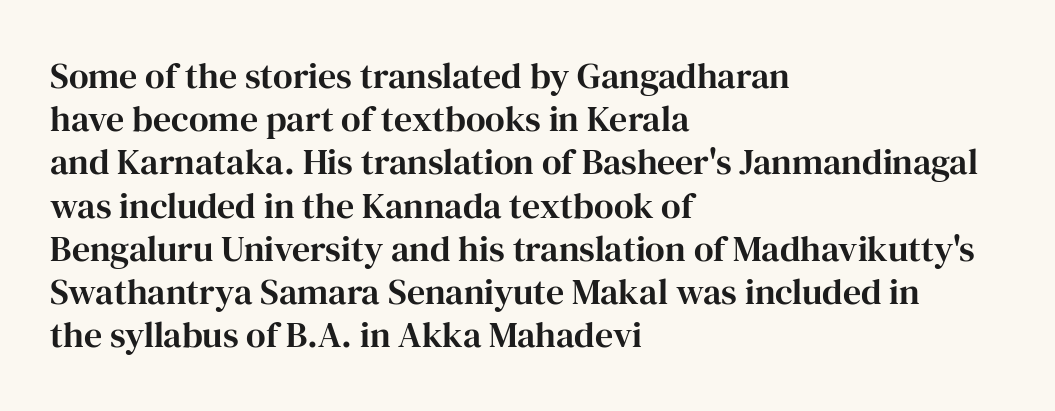
{"serif": "yes", "italic": "no", "width": "normal", "stroke_contrast": "high", "x_height": "medium", "monospaced": "no", "underline": "no", "align": "left", "line_spacing_ratio": 1.2, "letter_spacing": "normal", "letter_spacing_em": 0.0, "glyph_px": 36}
